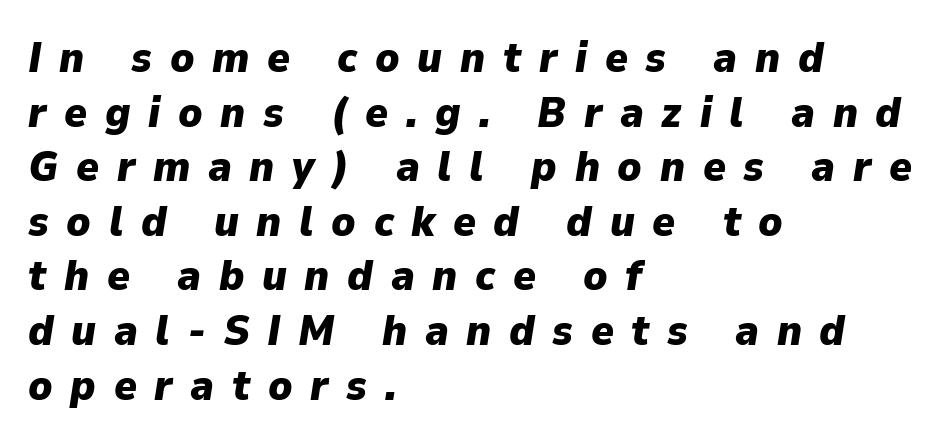
The image shows 43 px heavy type, italic (leaning right); set left-aligned, normal line spacing (1.27x), unusually wide letter spacing (+0.41 em), not underlined; low stroke contrast and a medium x-height.
